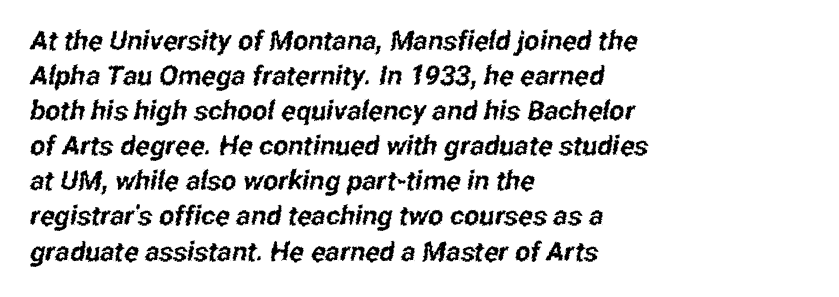
The image shows 27 px text type; set left-aligned, normal line spacing (1.3x), normal letter spacing, not underlined.
